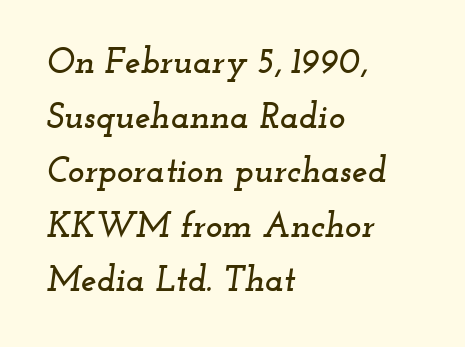
{"serif": "yes", "italic": "yes", "lean": "right", "slant_degrees": 12, "width": "wide", "stroke_contrast": "low", "x_height": "small", "monospaced": "no", "underline": "no", "align": "left", "line_spacing": "normal", "line_spacing_ratio": 1.56, "letter_spacing": "normal", "letter_spacing_em": 0.0, "glyph_px": 35}
